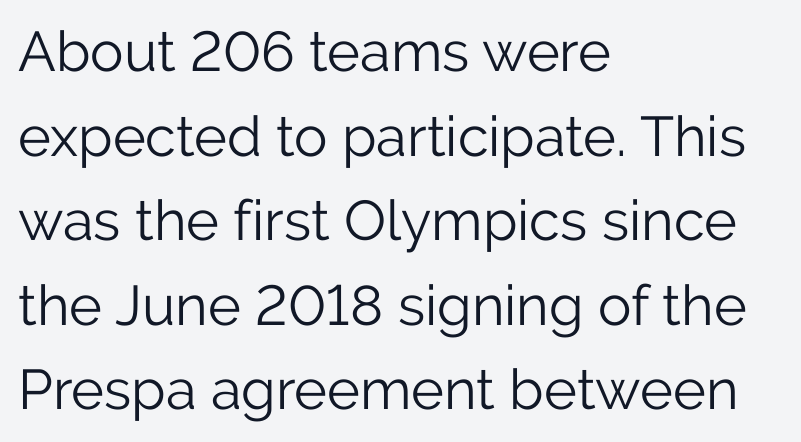
{"serif": "no", "italic": "no", "bold": "no", "weight": "light", "width": "normal", "stroke_contrast": "low", "x_height": "medium", "monospaced": "no", "underline": "no", "align": "left", "line_spacing": "normal", "line_spacing_ratio": 1.51, "letter_spacing": "normal", "letter_spacing_em": 0.0, "glyph_px": 56}
